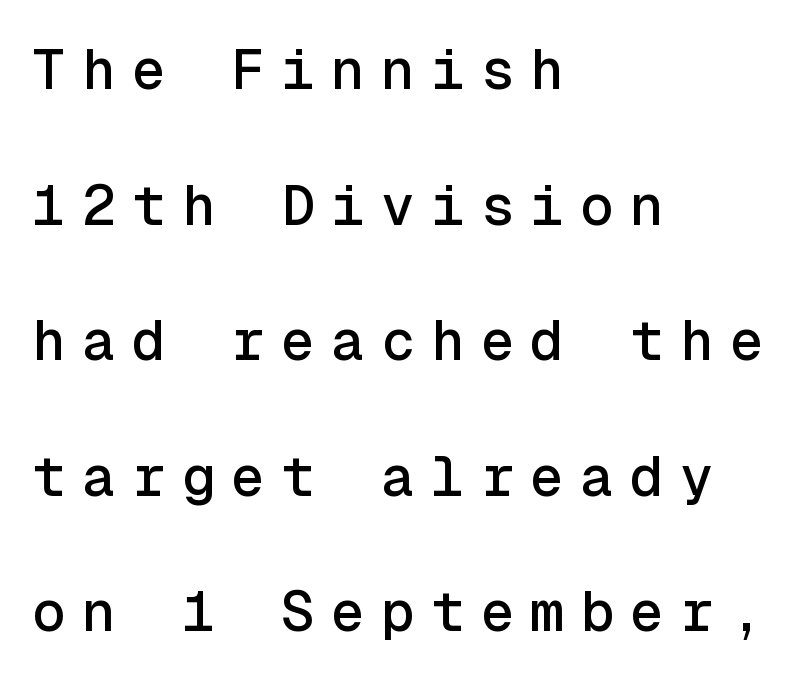
{"serif": "no", "italic": "no", "width": "normal", "x_height": "medium", "monospaced": "yes", "underline": "no", "align": "left", "line_spacing": "loose", "line_spacing_ratio": 2.42, "letter_spacing": "wide", "letter_spacing_em": 0.29, "glyph_px": 56}
